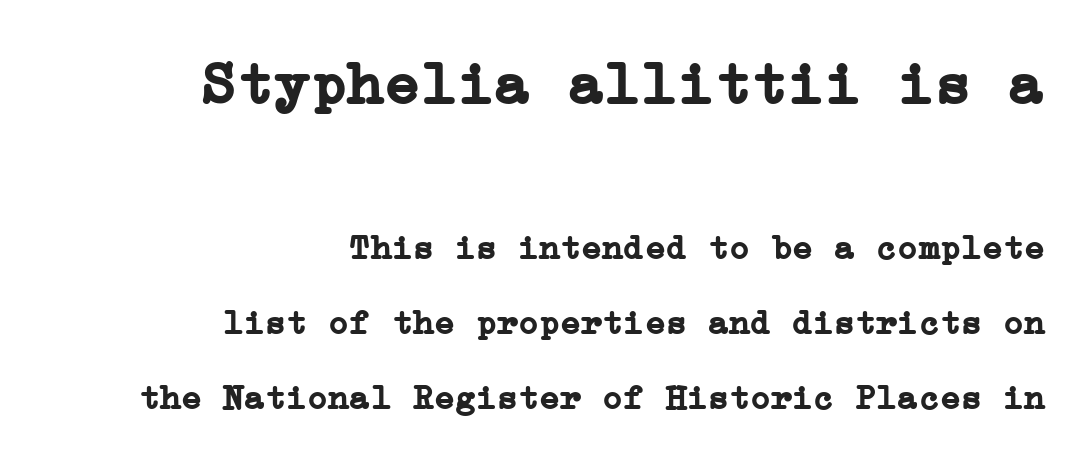
Q: Is the text bold? A: Yes.
Q: Is the text italic (slanted)? A: No, it is upright.
Q: Is the typeface a serif or a sans-serif typeface? A: Serif.
Q: Is the text underlined? A: No.
Q: How is the paragraph aligned? A: Right-aligned.
Q: Is the spacing between letters normal or unusually wide? A: Normal.
Q: Is the spacing between lines tight, normal or loose? A: Loose.
Q: Which block of text is set in a larger size, the first (top) or the second (bottom)? A: The first (top) one.
Q: Width (condensed, normal, or wide)? A: Normal.
Q: Stroke contrast? A: Low.
Q: x-height? A: Medium.
